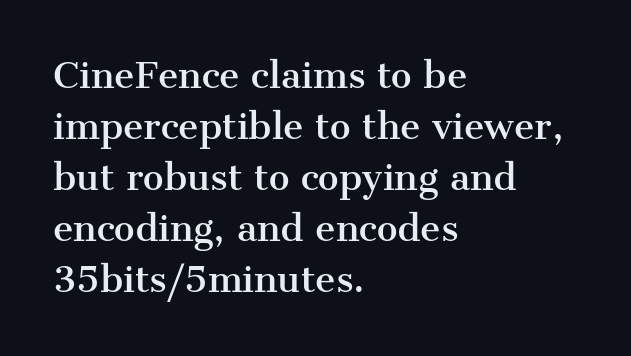
You could call the tracking neutral — neither tight nor loose. Left-aligned paragraph, ragged on the right. Designer's note — italics off, roman on. Does the leading feel generous? No, just average.
